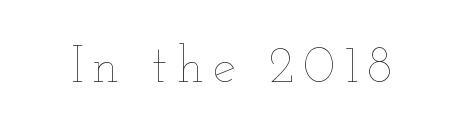
This sample has the flowing, uneven cadence of proportional lettering. Does the lettering tilt? It doesn't — this is upright. Heft: none added — not bold. Any mark beneath the type? The region is blank.
